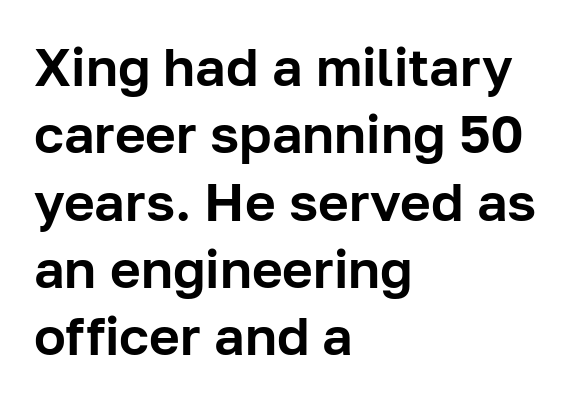
{"serif": "no", "italic": "no", "width": "normal", "stroke_contrast": "low", "x_height": "medium", "monospaced": "no", "underline": "no", "align": "left", "line_spacing": "normal", "line_spacing_ratio": 1.27, "letter_spacing": "normal", "letter_spacing_em": 0.0, "glyph_px": 53}
